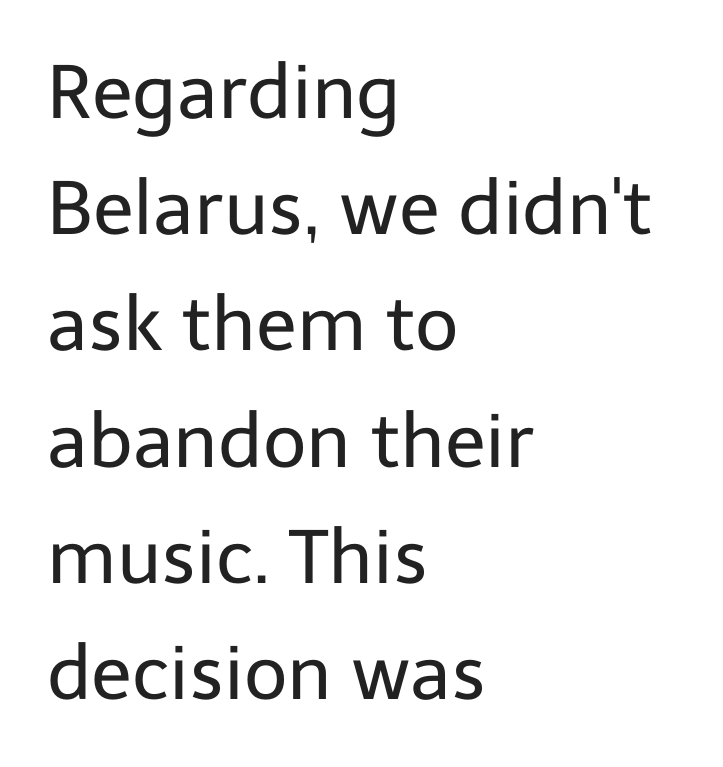
Q: Is the text bold? A: No.
Q: Is the text italic (slanted)? A: No, it is upright.
Q: Is the typeface a serif or a sans-serif typeface? A: Sans-serif.
Q: Is the text underlined? A: No.
Q: How is the paragraph aligned? A: Left-aligned.
Q: Is the spacing between letters normal or unusually wide? A: Normal.
Q: Is the spacing between lines tight, normal or loose? A: Normal.
Q: Width (condensed, normal, or wide)? A: Normal.
Q: Stroke contrast? A: Low.
Q: x-height? A: Medium.
Q: Monospaced? A: No.
